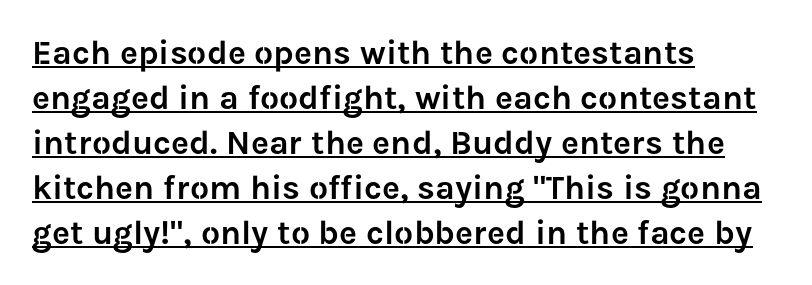
{"serif": "no", "italic": "no", "width": "normal", "stroke_contrast": "low", "x_height": "medium", "monospaced": "no", "underline": "yes", "align": "left", "line_spacing": "normal", "line_spacing_ratio": 1.32, "letter_spacing": "normal", "letter_spacing_em": 0.0, "glyph_px": 34}
